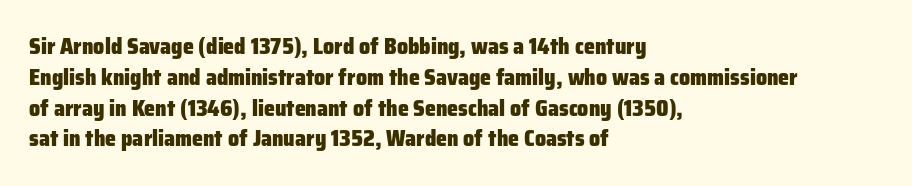
{"italic": "no", "bold": "yes", "underline": "no", "align": "left", "line_spacing": "normal", "line_spacing_ratio": 1.4, "letter_spacing": "normal", "letter_spacing_em": 0.0, "glyph_px": 22}
